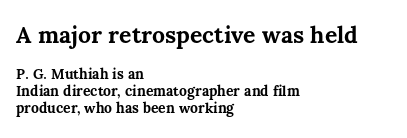
The image shows 23 px bold type, upright; set left-aligned, line spacing 1.2x, normal letter spacing, not underlined; the first (top) block is 1.64x larger.
